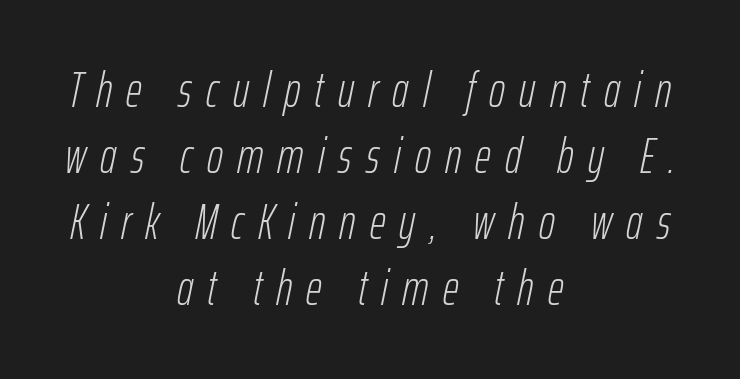
Q: Is the text bold? A: No.
Q: Is the text italic (slanted)? A: Yes, it leans right by about 12 degrees.
Q: Is the text underlined? A: No.
Q: How is the paragraph aligned? A: Centered.
Q: Is the spacing between letters normal or unusually wide? A: Unusually wide.
Q: Is the spacing between lines tight, normal or loose? A: Normal.
Q: Width (condensed, normal, or wide)? A: Condensed.
Q: Stroke contrast? A: Low.
Q: x-height? A: Medium.
Q: Monospaced? A: No.
